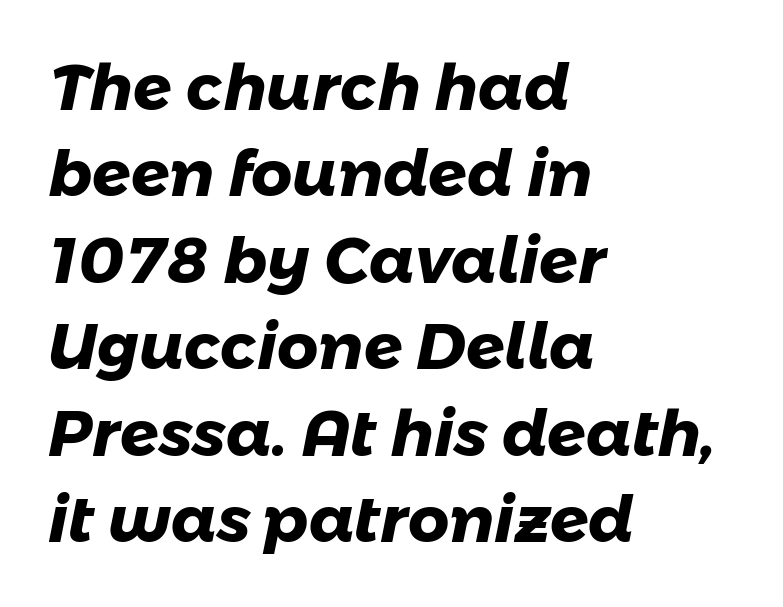
Q: Is the text bold? A: Yes.
Q: Is the typeface a serif or a sans-serif typeface? A: Sans-serif.
Q: Is the text underlined? A: No.
Q: How is the paragraph aligned? A: Left-aligned.
Q: Is the spacing between letters normal or unusually wide? A: Normal.
Q: Is the spacing between lines tight, normal or loose? A: Normal.
Q: Width (condensed, normal, or wide)? A: Normal.
Q: Stroke contrast? A: Low.
Q: x-height? A: Medium.
Q: Monospaced? A: No.
